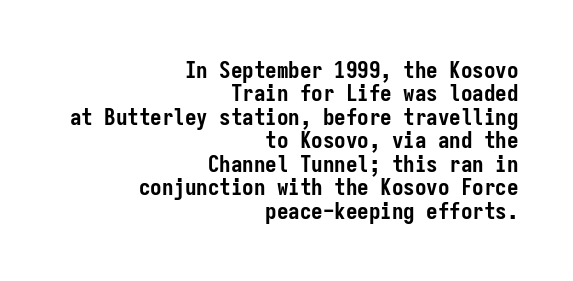
The image shows 23 px bold type, upright; set right-aligned, tight line spacing (1.02x), normal letter spacing, not underlined.
